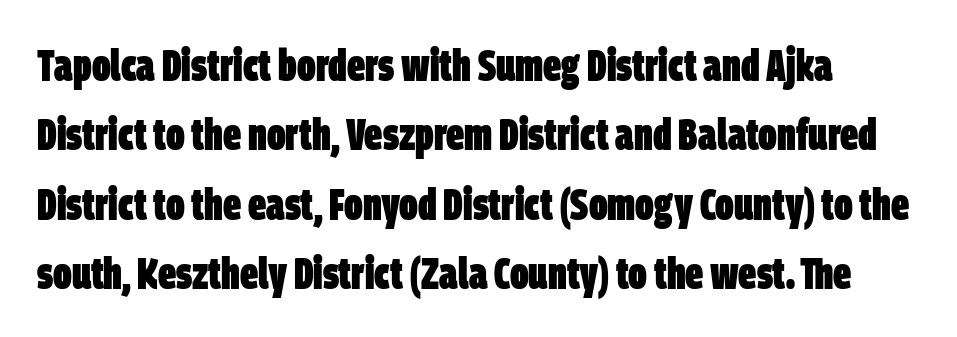
Q: Is the text bold? A: Yes.
Q: Is the typeface a serif or a sans-serif typeface? A: Sans-serif.
Q: Is the text underlined? A: No.
Q: Is the spacing between letters normal or unusually wide? A: Normal.
Q: Is the spacing between lines tight, normal or loose? A: Normal.
Q: Width (condensed, normal, or wide)? A: Condensed.
Q: Stroke contrast? A: Low.
Q: x-height? A: Large.
Q: Monospaced? A: No.
